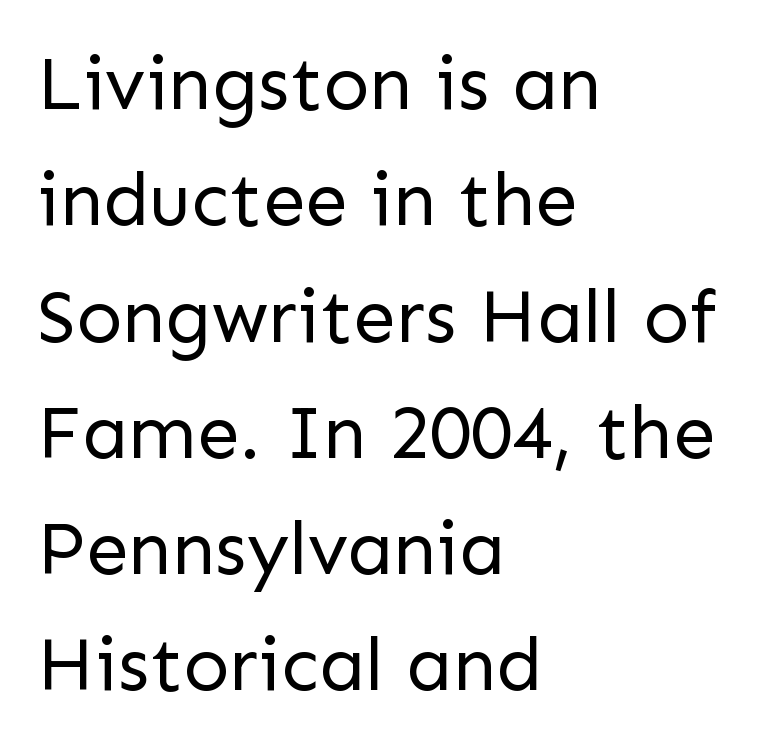
The image shows 76 px regular-weight sans-serif type, upright; set left-aligned, normal line spacing (1.53x), normal letter spacing, not underlined; low stroke contrast and a medium x-height.
